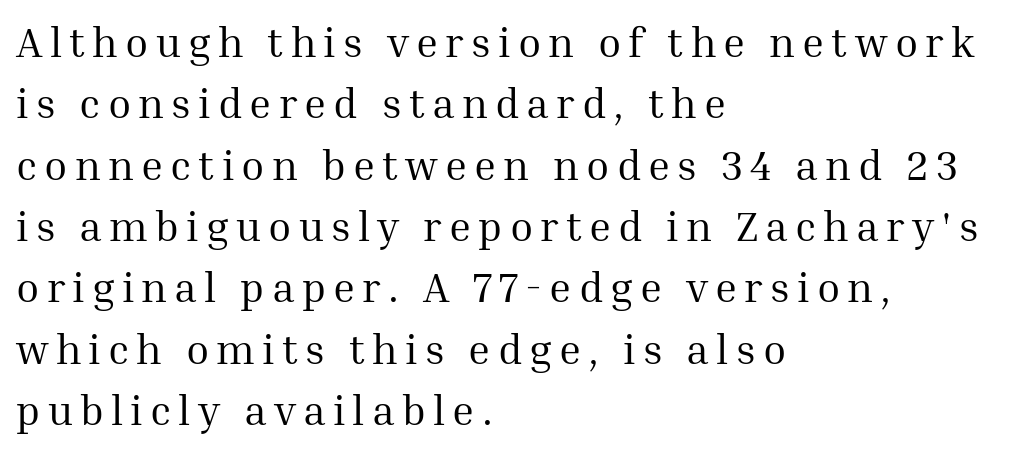
Posture: upright roman. This reads as an unemphasized weight, regular at the heaviest. Stroke terminals: seriffed. Which margin do the lines hug? The left one — the right edge is uneven. The rendering uses natural spacing where letterforms have individual widths. Regarding leading, the lines here are spaced in the standard way.
